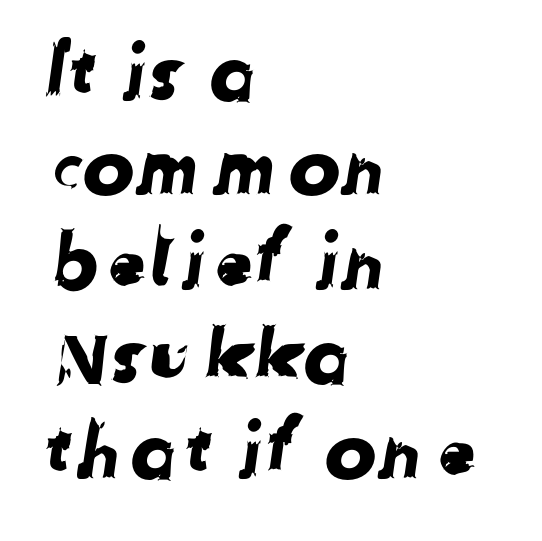
One-word summary of the alignment: left. Varying glyph widths throughout — classic text-font behaviour. Are there feet on the stems? There aren't — it's a sans. The glyphs are unaccompanied by any horizontal stroke below them. The tracking reads as untouched default to a designer's eye.
